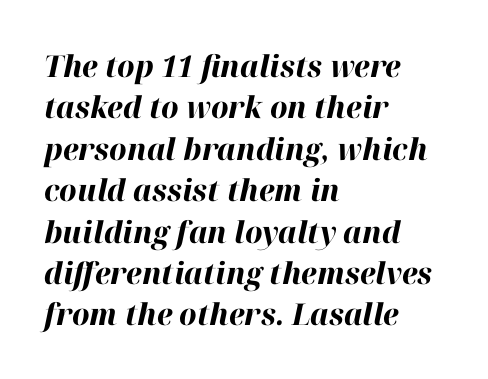
{"italic": "yes", "lean": "right", "slant_degrees": 12, "bold": "yes", "weight": "bold", "width": "normal", "stroke_contrast": "high", "x_height": "medium", "monospaced": "no", "underline": "no", "align": "left", "line_spacing": "normal", "line_spacing_ratio": 1.38, "letter_spacing": "normal", "letter_spacing_em": 0.0, "glyph_px": 30}
